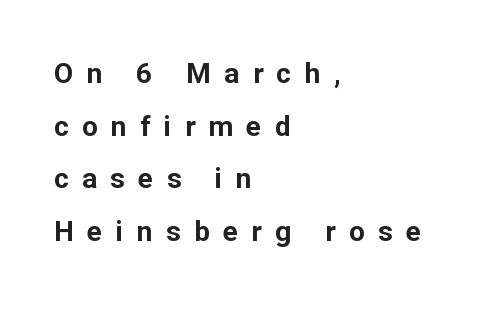
Q: Is the text bold? A: Yes.
Q: Is the text italic (slanted)? A: No, it is upright.
Q: Is the typeface a serif or a sans-serif typeface? A: Sans-serif.
Q: Is the text underlined? A: No.
Q: How is the paragraph aligned? A: Left-aligned.
Q: Is the spacing between letters normal or unusually wide? A: Unusually wide.
Q: Width (condensed, normal, or wide)? A: Normal.
Q: Stroke contrast? A: Low.
Q: x-height? A: Medium.
Q: Monospaced? A: No.
